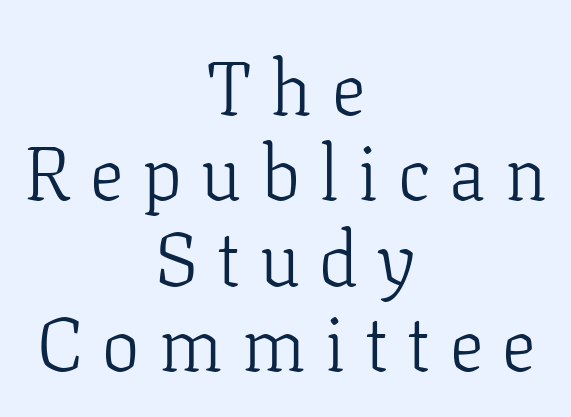
The font is comparable to plain body text, perhaps lighter. Small tapered or slab feet sit at the stroke ends, so this counts as serif. Is the letter spacing exaggerated? Yes — the characters are pushed far apart. Cramped leading. Is this a fixed-width face? No — the glyphs have proportional, varying widths.
